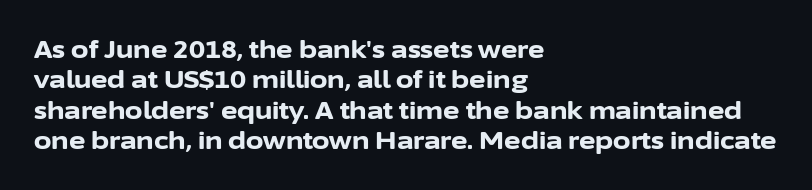
{"italic": "no", "bold": "yes", "underline": "no", "align": "left", "line_spacing_ratio": 1.22, "letter_spacing": "normal", "letter_spacing_em": 0.0, "glyph_px": 25}
